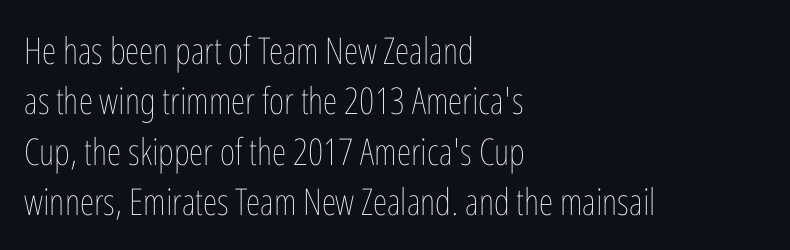
Caption: standard tracking, unaltered. Descender tails drop into unmarked territory. This is roman type, the default non-slanted kind. Compared with a typical body face, this is equally light or lighter still. This sample has the flowing, uneven cadence of proportional lettering. Is the block centered? No — it sits flush against the left margin.
